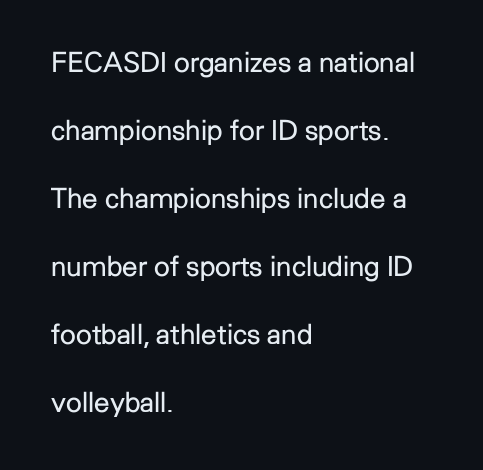
The image shows 28 px regular-weight sans-serif type, upright; set left-aligned, loose line spacing (2.43x), normal letter spacing, not underlined; low stroke contrast and a medium x-height.
